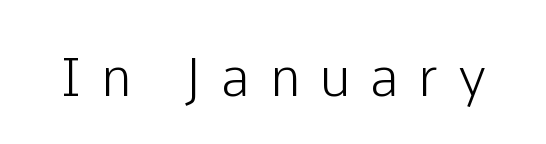
The image shows 53 px sans-serif type, upright; set unusually wide letter spacing (+0.37 em), not underlined; low stroke contrast and a medium x-height.
